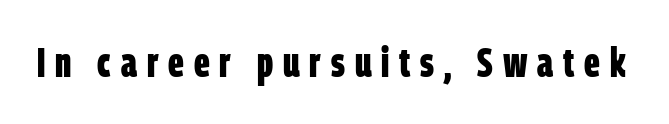
{"serif": "no", "bold": "yes", "weight": "bold", "width": "condensed", "stroke_contrast": "low", "x_height": "large", "monospaced": "no", "underline": "no", "letter_spacing": "wide", "letter_spacing_em": 0.24, "glyph_px": 41}
